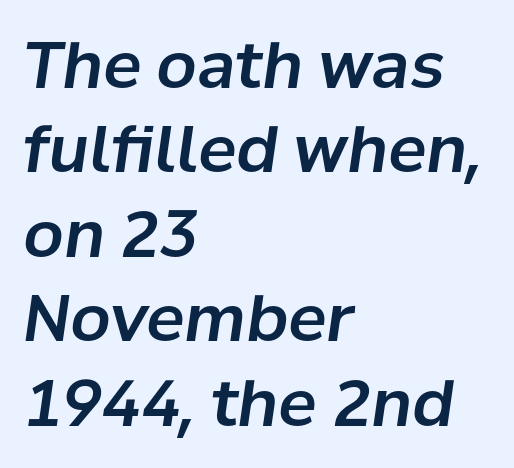
Posture: slanted. Lines of text with bare space underneath. The paragraph shown leans on its left margin. Look at the tracking — it's just the regular setting, nothing added. The block of text has a typical density, with ordinary space between rows. Think of a printed novel: that variable character pitch is what you see here.
